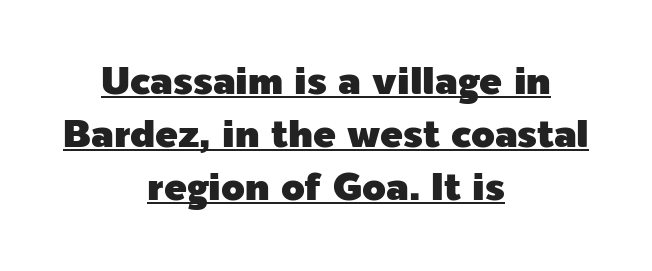
It's the straight-up-and-down kind of type. Emphasis is given by a line drawn under the lettering. If you measured baseline to baseline, you'd find a middling distance. The lines in this sample share a center point and differ in where they start and stop.
